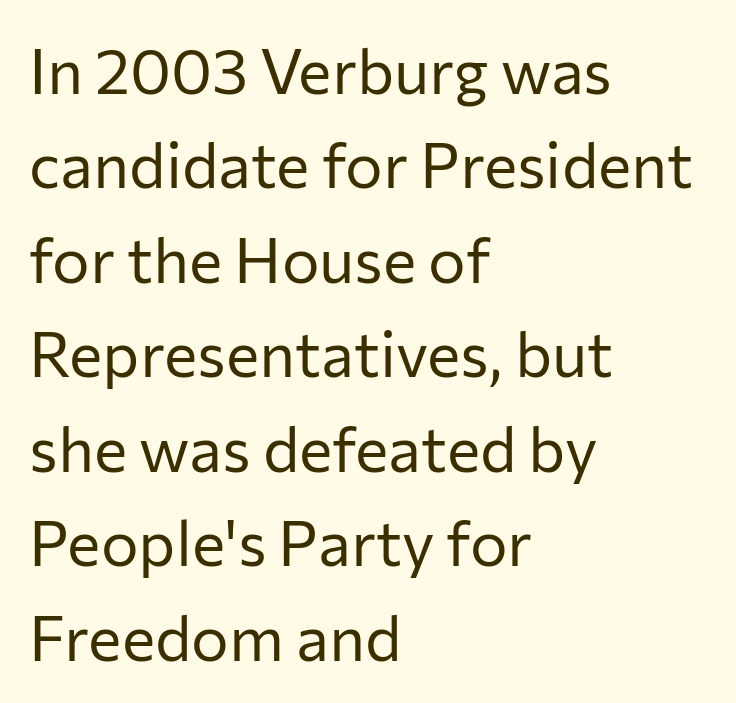
{"serif": "no", "italic": "no", "bold": "no", "weight": "regular", "width": "normal", "stroke_contrast": "low", "x_height": "medium", "monospaced": "no", "underline": "no", "align": "left", "line_spacing": "normal", "line_spacing_ratio": 1.5, "letter_spacing": "normal", "letter_spacing_em": 0.0, "glyph_px": 63}
